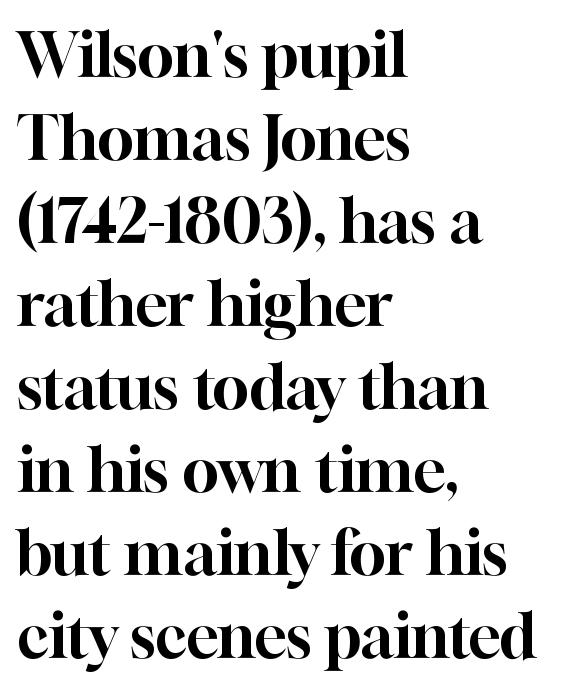
The image shows 61 px serif type, upright; set left-aligned, normal line spacing (1.36x), normal letter spacing, not underlined; high stroke contrast and a medium x-height.
